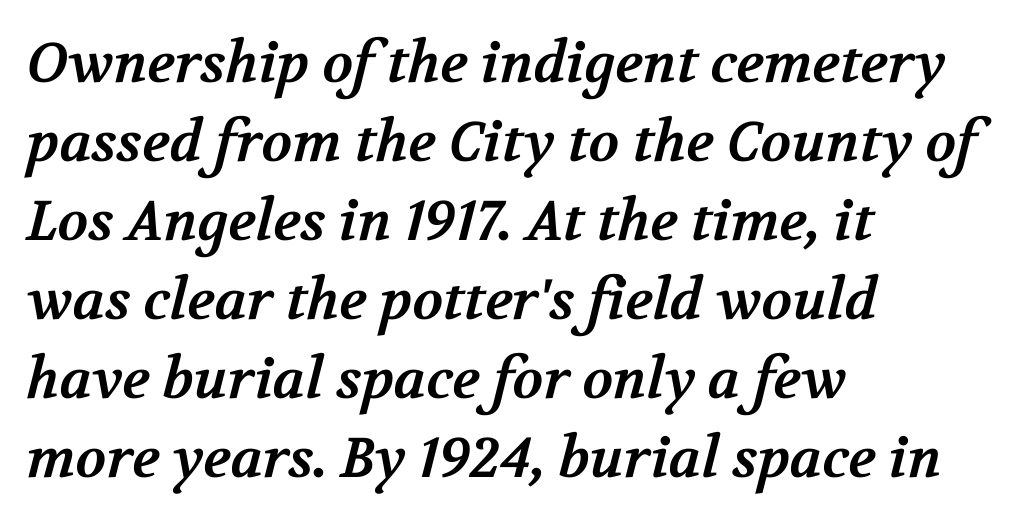
{"serif": "yes", "bold": "yes", "weight": "bold", "width": "normal", "stroke_contrast": "medium", "x_height": "medium", "monospaced": "no", "underline": "no", "align": "left", "line_spacing": "normal", "line_spacing_ratio": 1.41, "letter_spacing": "normal", "letter_spacing_em": 0.0, "glyph_px": 56}
